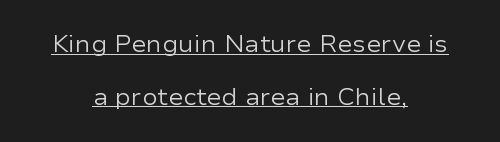
Q: Is the text bold? A: No.
Q: Is the text italic (slanted)? A: No, it is upright.
Q: Is the text underlined? A: Yes.
Q: How is the paragraph aligned? A: Centered.
Q: Is the spacing between letters normal or unusually wide? A: Normal.
Q: Is the spacing between lines tight, normal or loose? A: Loose.
